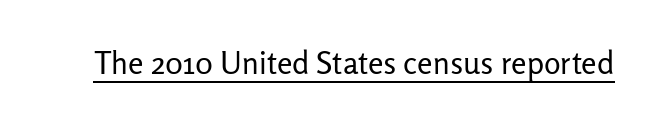
The image shows 31 px regular-weight sans-serif type, upright; set normal letter spacing, underlined; low stroke contrast and a medium x-height.
